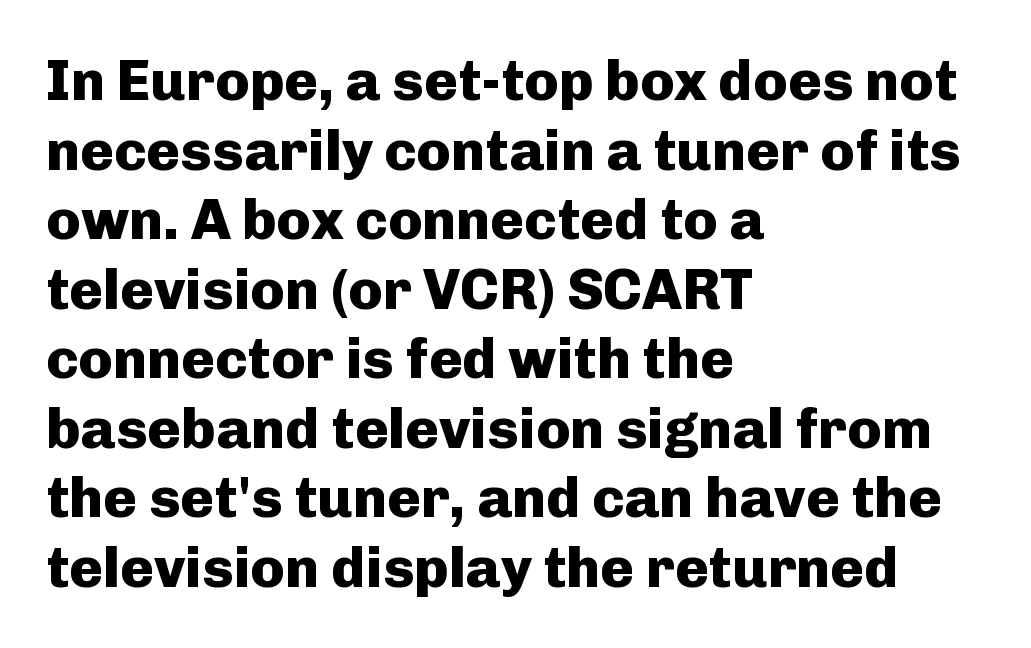
{"serif": "no", "italic": "no", "bold": "yes", "weight": "heavy", "width": "normal", "stroke_contrast": "low", "x_height": "medium", "monospaced": "no", "underline": "no", "align": "left", "line_spacing_ratio": 1.22, "letter_spacing": "normal", "letter_spacing_em": 0.0, "glyph_px": 57}
